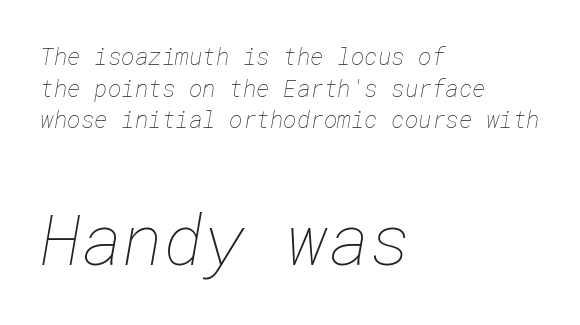
{"bold": "no", "weight": "thin", "width": "normal", "stroke_contrast": "low", "x_height": "medium", "underline": "no", "align": "left", "line_spacing": "normal", "line_spacing_ratio": 1.38, "letter_spacing": "normal", "letter_spacing_em": 0.0, "larger_block": "second", "size_ratio": 3.04, "glyph_px": 70}
